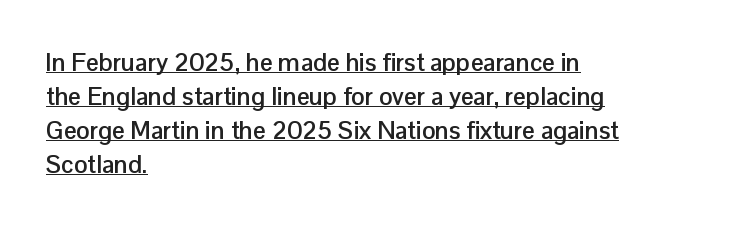
The paragraph shown leans on its left margin. The rendering uses the underline text-decoration. The designer left line spacing at the default. Spacing between characters is what you'd get straight out of the box. The face used here has the dense, thick strokes of a bold. Posture: straight, roman, zero tilt.
